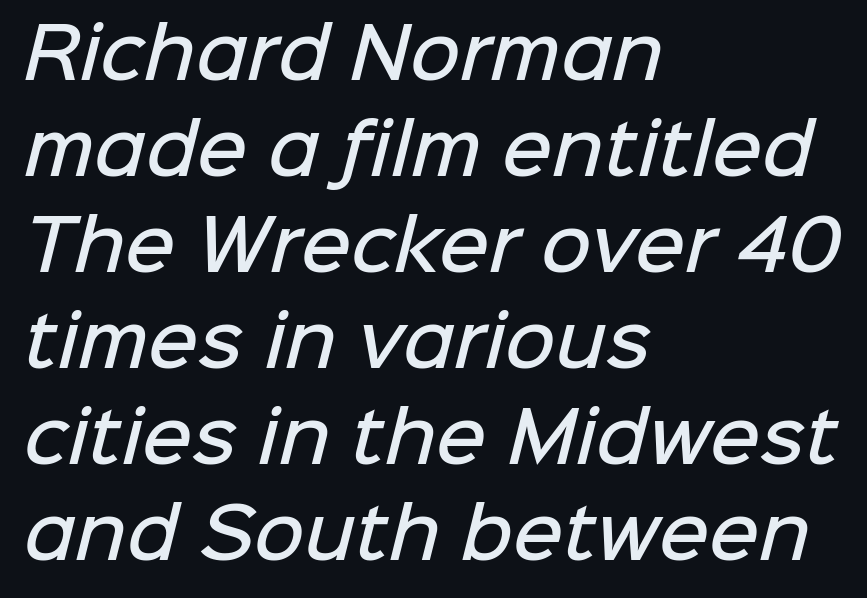
Each new line begins a customary step beneath the previous one. What kind of face is this? One without serifs — a sans. Quick note: underline off. The letters are semibold — heavier than regular but short of a full bold. These lines are rendered in a variable-pitch font. Which margin do the lines hug? The left one — the right edge is uneven.
